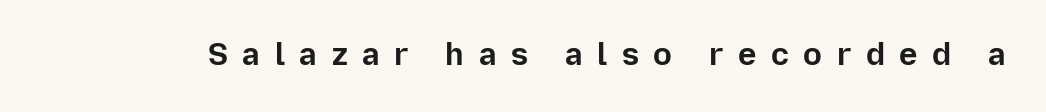
On the weight axis this lands at bold, roughly 700. The strip under each line holds only bare page. Is this a fixed-width face? No — the glyphs have proportional, varying widths. A typesetter would label this face a sans.
